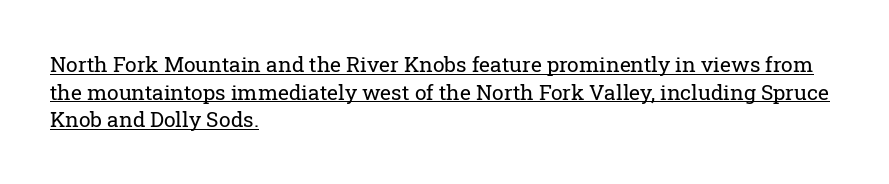
Here the glyphs are tracked normally, forming tight word shapes. This is underlined copy, the kind a proofreader might mark for attention. Posture: vertical. Notice how the passage keeps a crisp vertical edge on the left only.
